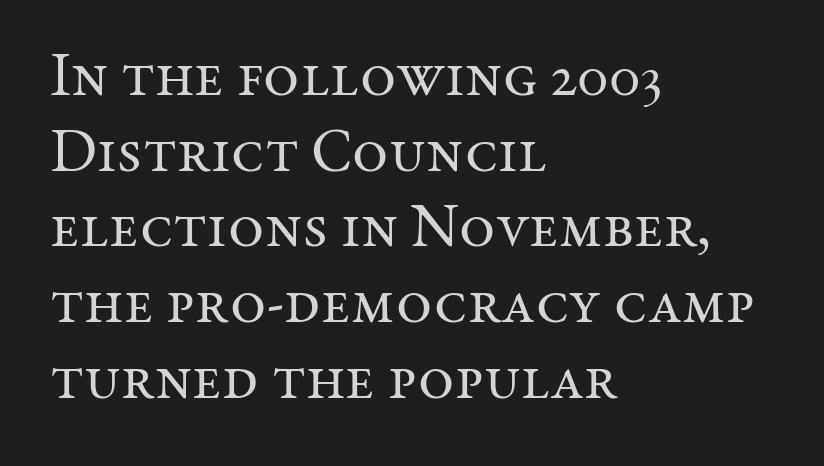
The image shows 62 px regular-weight serif type, upright; set left-aligned, line spacing 1.22x, normal letter spacing, not underlined; medium stroke contrast and a medium x-height.
